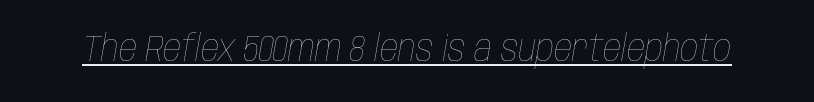
Q: Is the text bold? A: No.
Q: Is the text italic (slanted)? A: Yes, it leans right by about 10 degrees.
Q: Is the text underlined? A: Yes.
Q: Is the spacing between letters normal or unusually wide? A: Normal.
Q: Width (condensed, normal, or wide)? A: Condensed.
Q: Stroke contrast? A: Low.
Q: x-height? A: Large.
Q: Monospaced? A: No.
